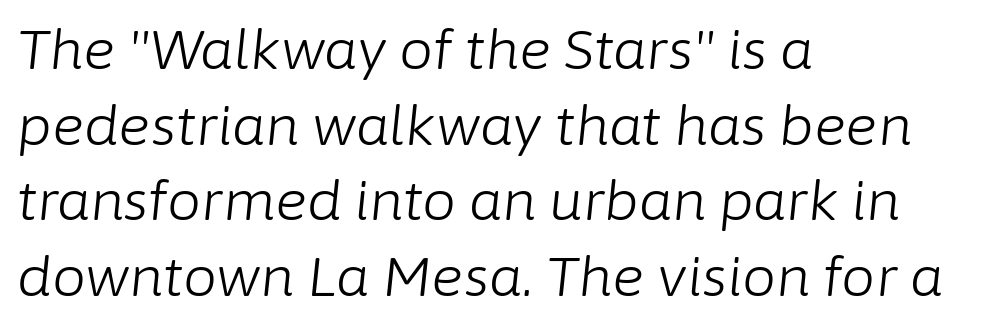
The image shows 54 px light type, italic (leaning right); set left-aligned, normal line spacing (1.4x), normal letter spacing, not underlined; low stroke contrast and a medium x-height.
